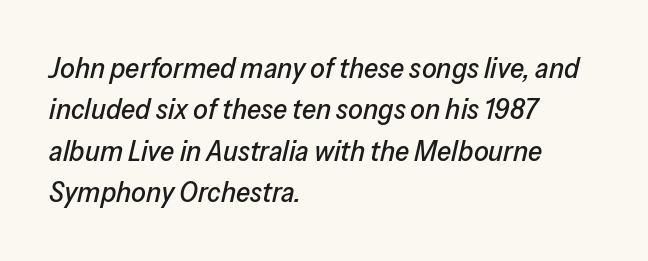
The image shows 29 px text type, italic (leaning right); set left-aligned, normal line spacing (1.43x), normal letter spacing, not underlined; low stroke contrast and a medium x-height.
